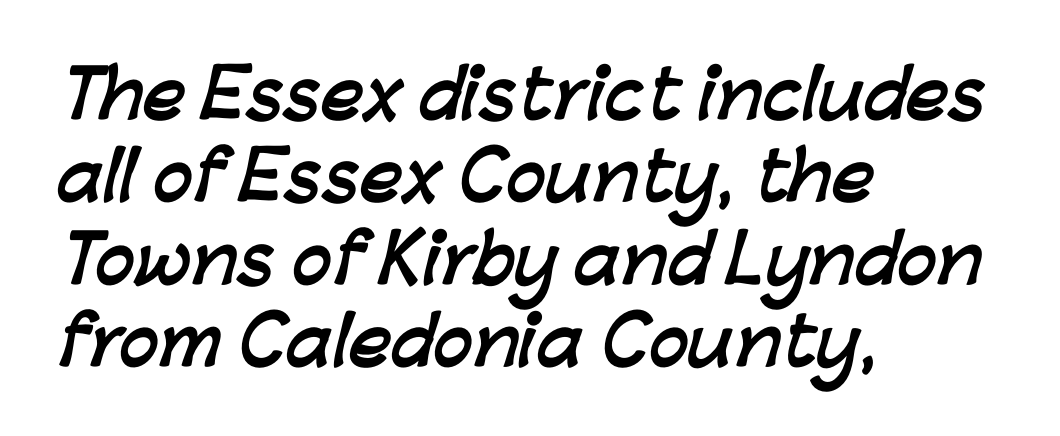
Q: Is the text bold? A: Yes.
Q: Is the typeface a serif or a sans-serif typeface? A: Sans-serif.
Q: Is the text underlined? A: No.
Q: How is the paragraph aligned? A: Left-aligned.
Q: Is the spacing between letters normal or unusually wide? A: Normal.
Q: Is the spacing between lines tight, normal or loose? A: Normal.
Q: Width (condensed, normal, or wide)? A: Normal.
Q: Stroke contrast? A: Low.
Q: x-height? A: Medium.
Q: Monospaced? A: No.
